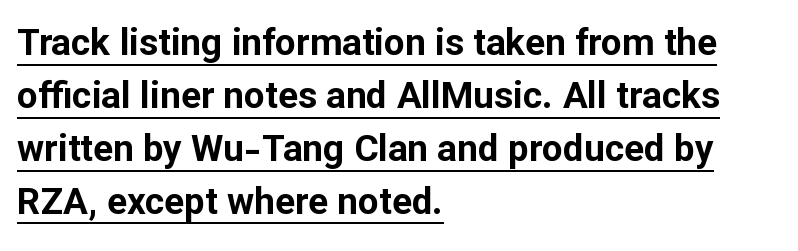
These lines are rendered in a variable-pitch font. Posture: vertical. Teacher's note: observe the even left margin — that is flush-left alignment. Weight check: bold — yes, fully. Rows of type keep a routine distance in the vertical direction.
